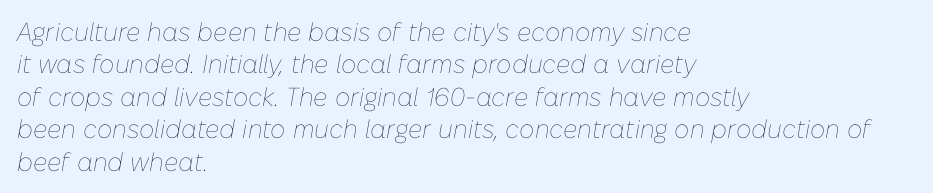
The passage shown is not bold in any degree. The paragraph has a hard left edge and a soft right edge. Characters follow at the spacing the type designer built in. Rendered with sloped, italic letterforms.
